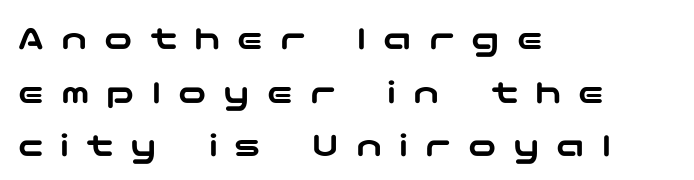
This sample uses expanded letter spacing, leaving extra air between glyphs. Reading down the column, the eye jumps a familiar distance to each next line. The font family rendered here belongs to the sans-serif group. The glyphs are unaccompanied by any horizontal stroke below them. Do the letters lean? They stand straight. Caption: multi-line text, flush left, ragged right.
